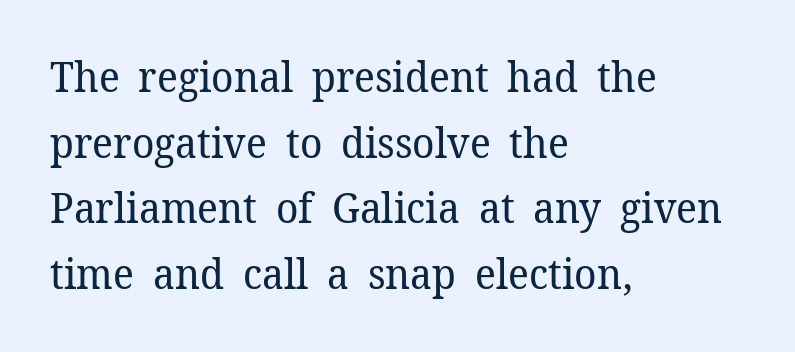
Q: Is the text bold? A: No.
Q: Is the text italic (slanted)? A: No, it is upright.
Q: Is the typeface a serif or a sans-serif typeface? A: Serif.
Q: Is the text underlined? A: No.
Q: How is the paragraph aligned? A: Left-aligned.
Q: Is the spacing between letters normal or unusually wide? A: Normal.
Q: Is the spacing between lines tight, normal or loose? A: Normal.
Q: Width (condensed, normal, or wide)? A: Normal.
Q: Stroke contrast? A: Low.
Q: x-height? A: Medium.
Q: Monospaced? A: No.
